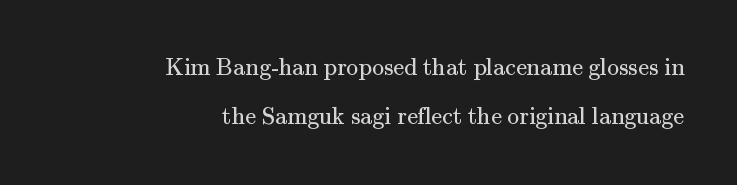
The image shows 24 px text type, upright; set right-aligned, loose line spacing (2.06x), normal letter spacing, not underlined.
